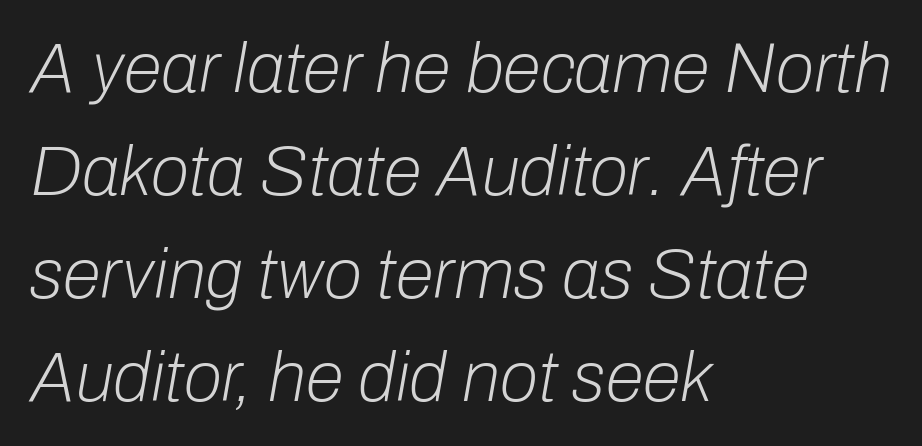
{"italic": "yes", "lean": "right", "slant_degrees": 10, "bold": "no", "weight": "light", "width": "normal", "stroke_contrast": "low", "x_height": "medium", "monospaced": "no", "underline": "no", "align": "left", "line_spacing": "normal", "line_spacing_ratio": 1.47, "letter_spacing": "normal", "letter_spacing_em": 0.0, "glyph_px": 70}
